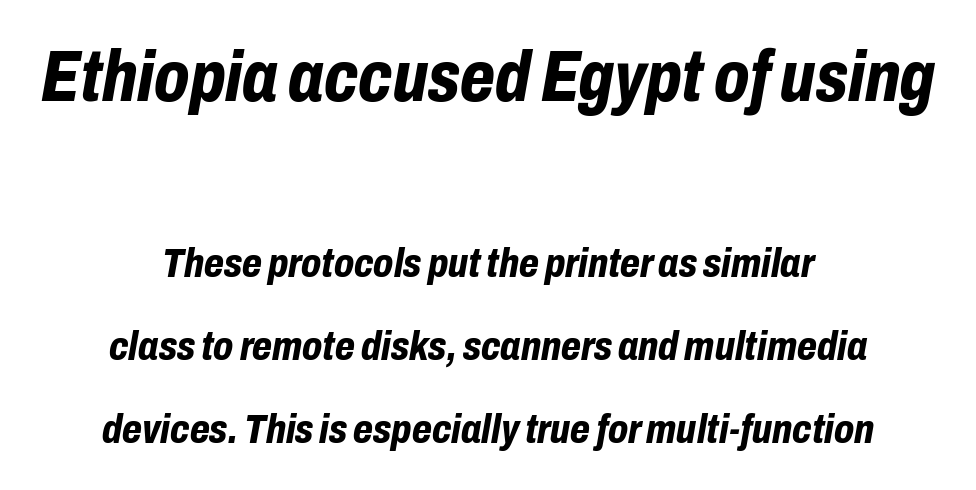
The image shows 72 px bold, condensed type, italic (leaning right); set centered, loose line spacing (2.03x), normal letter spacing, not underlined; the first (top) block is 1.76x larger; low stroke contrast and a medium x-height.
